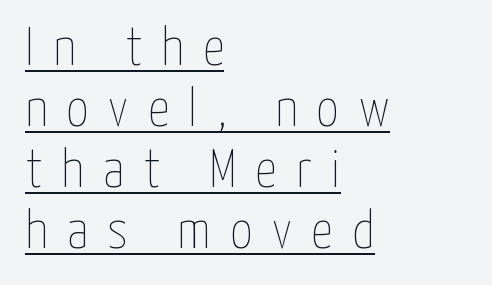
The passage shown is not bold in any degree. Is the letter spacing exaggerated? Yes — the characters are pushed far apart. These lines were composed using upright roman letters. Regarding leading, the lines here are crowded together. Left-aligned paragraph, ragged on the right. The letters advance in unequal steps, a hallmark of proportional type.
